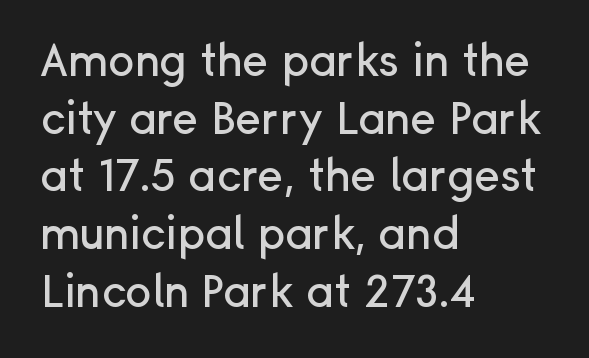
{"serif": "no", "italic": "no", "width": "normal", "stroke_contrast": "low", "x_height": "medium", "monospaced": "no", "underline": "no", "align": "left", "line_spacing": "normal", "line_spacing_ratio": 1.31, "letter_spacing": "normal", "letter_spacing_em": 0.0, "glyph_px": 44}
